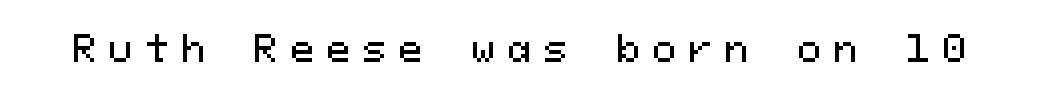
Each letter, wide or thin by design, is forced into the same width here. The letterforms stand isolated, each surrounded by extra space. The strip under each line holds only bare page. Does the lettering tilt? It doesn't — this is upright.
